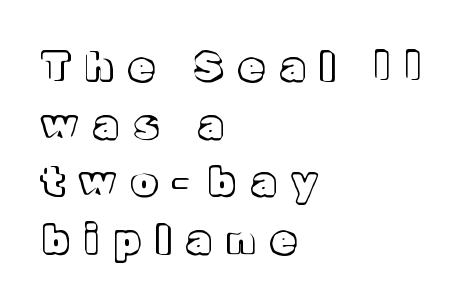
Q: Is the text italic (slanted)? A: No, it is upright.
Q: Is the text underlined? A: No.
Q: How is the paragraph aligned? A: Left-aligned.
Q: Is the spacing between letters normal or unusually wide? A: Unusually wide.
Q: Is the spacing between lines tight, normal or loose? A: Normal.
Q: Width (condensed, normal, or wide)? A: Normal.
Q: x-height? A: Medium.
Q: Monospaced? A: No.
